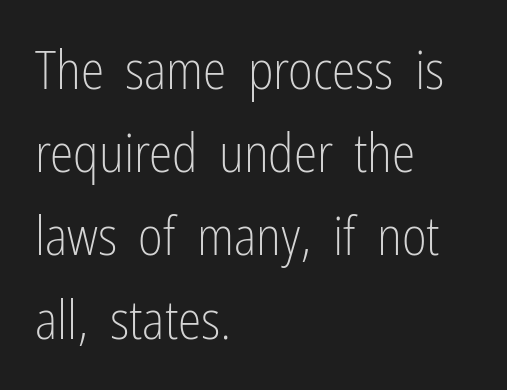
Each letter keeps its own natural width here, so spacing adapts to shape. Standard letterfit; no display-style spreading of the glyphs. Nobody drew a line under any word here. Does the type have serifs? No, each stem ends abruptly. This sample uses an upright cut, with every glyph sitting square on the baseline.
